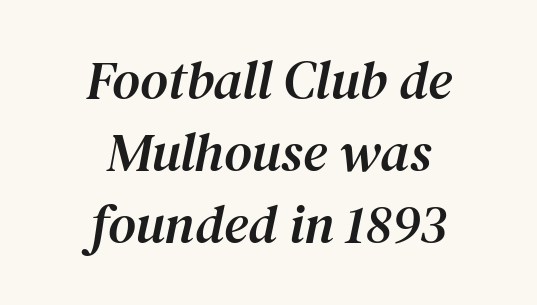
{"serif": "yes", "italic": "yes", "lean": "right", "slant_degrees": 12, "width": "normal", "stroke_contrast": "medium", "x_height": "medium", "monospaced": "no", "underline": "no", "align": "center", "line_spacing": "normal", "line_spacing_ratio": 1.33, "letter_spacing": "normal", "letter_spacing_em": 0.0, "glyph_px": 54}
